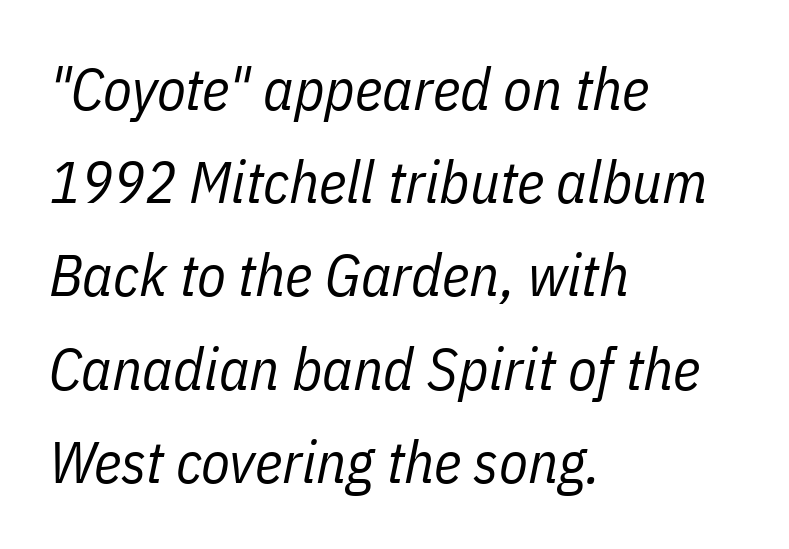
{"italic": "yes", "lean": "right", "slant_degrees": 11, "bold": "no", "weight": "regular", "width": "condensed", "stroke_contrast": "low", "x_height": "medium", "monospaced": "no", "underline": "no", "align": "left", "line_spacing": "normal", "line_spacing_ratio": 1.58, "letter_spacing": "normal", "letter_spacing_em": 0.0, "glyph_px": 59}
